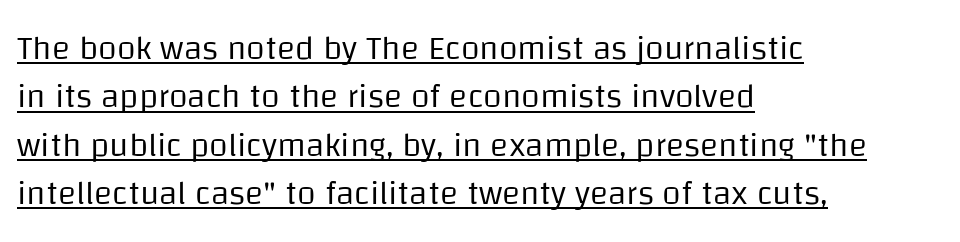
The image shows 34 px regular-weight sans-serif type, upright; set left-aligned, normal line spacing (1.42x), normal letter spacing, underlined; low stroke contrast and a large x-height.
